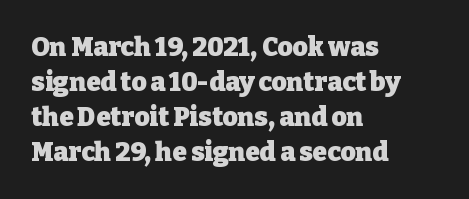
{"italic": "no", "bold": "yes", "underline": "no", "align": "left", "line_spacing": "normal", "line_spacing_ratio": 1.34, "letter_spacing": "normal", "letter_spacing_em": 0.0, "glyph_px": 26}
